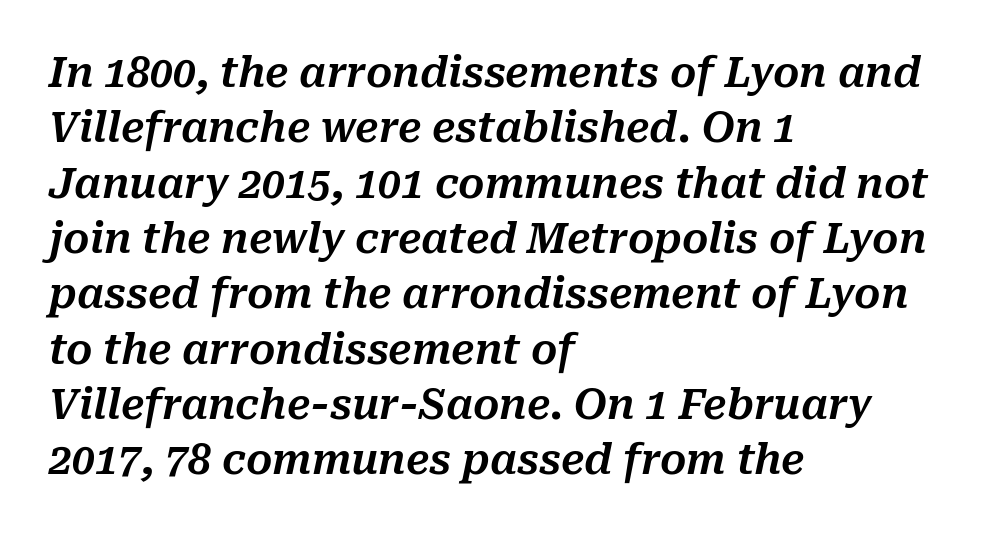
Q: Is the text italic (slanted)? A: Yes, it leans right by about 10 degrees.
Q: Is the text underlined? A: No.
Q: How is the paragraph aligned? A: Left-aligned.
Q: Is the spacing between letters normal or unusually wide? A: Normal.
Q: Is the spacing between lines tight, normal or loose? A: Normal.
Q: Width (condensed, normal, or wide)? A: Normal.
Q: Stroke contrast? A: Medium.
Q: x-height? A: Medium.
Q: Monospaced? A: No.
